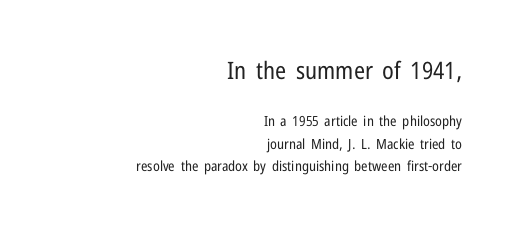
The image shows 24 px text type, upright; set right-aligned, normal line spacing (1.62x), normal letter spacing, not underlined; the first (top) block is 1.71x larger.
